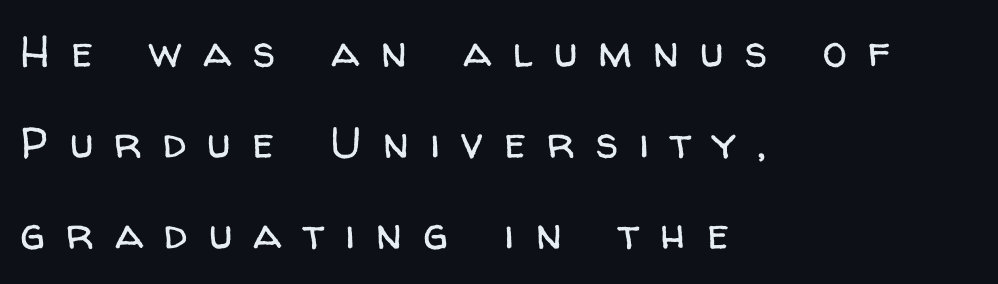
The image shows 44 px regular-weight sans-serif type, upright; set left-aligned, loose line spacing (2.07x), unusually wide letter spacing (+0.48 em), not underlined; low stroke contrast and a medium x-height.
